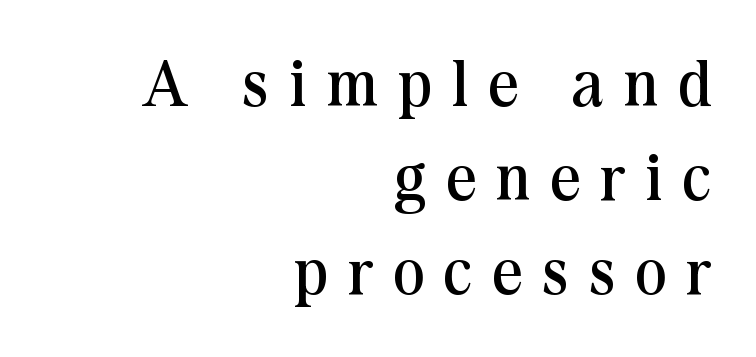
The image shows 65 px regular-weight serif type, upright; set right-aligned, normal line spacing (1.45x), unusually wide letter spacing (+0.32 em), not underlined; medium stroke contrast and a medium x-height.
